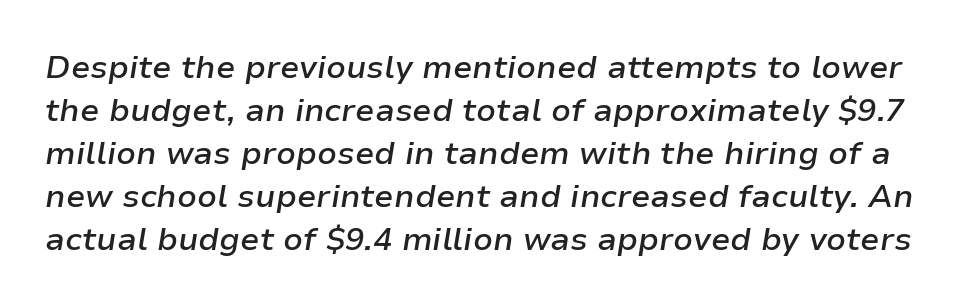
Is there much room between lines? A standard amount, neither cramped nor airy. Lines of text with bare space underneath. Character widths vary here, with narrow letters taking less room than wide ones. Does extra space separate the letters? No, they use regular spacing. These lines carry some extra weight — a demibold, not a full bold. Does the lettering tilt? It does — this is italic.
